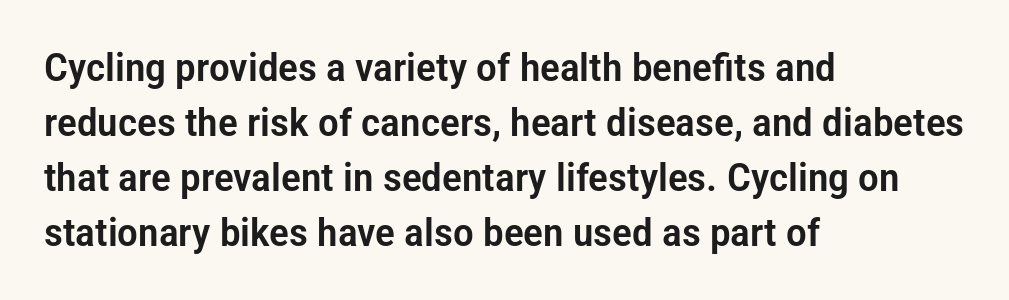
{"serif": "no", "italic": "no", "width": "condensed", "stroke_contrast": "low", "x_height": "medium", "monospaced": "no", "underline": "no", "align": "left", "line_spacing": "normal", "line_spacing_ratio": 1.41, "letter_spacing": "normal", "letter_spacing_em": 0.0, "glyph_px": 39}
